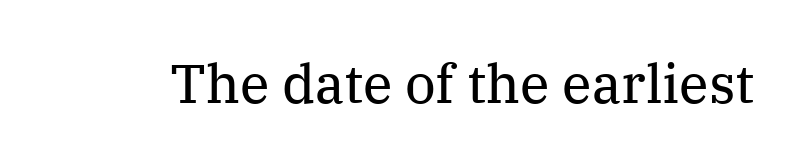
Q: Is the text bold? A: No.
Q: Is the text italic (slanted)? A: No, it is upright.
Q: Is the typeface a serif or a sans-serif typeface? A: Serif.
Q: Is the text underlined? A: No.
Q: Is the spacing between letters normal or unusually wide? A: Normal.
Q: Width (condensed, normal, or wide)? A: Normal.
Q: Stroke contrast? A: Medium.
Q: x-height? A: Medium.
Q: Monospaced? A: No.
